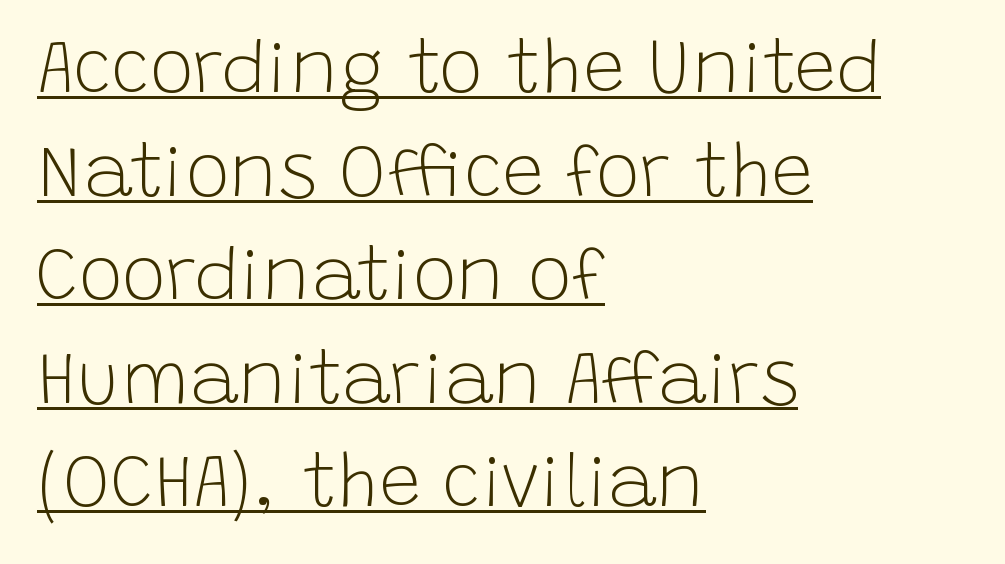
The image shows 74 px light sans-serif type, upright; set left-aligned, normal line spacing (1.4x), normal letter spacing, underlined; low stroke contrast and a large x-height.
